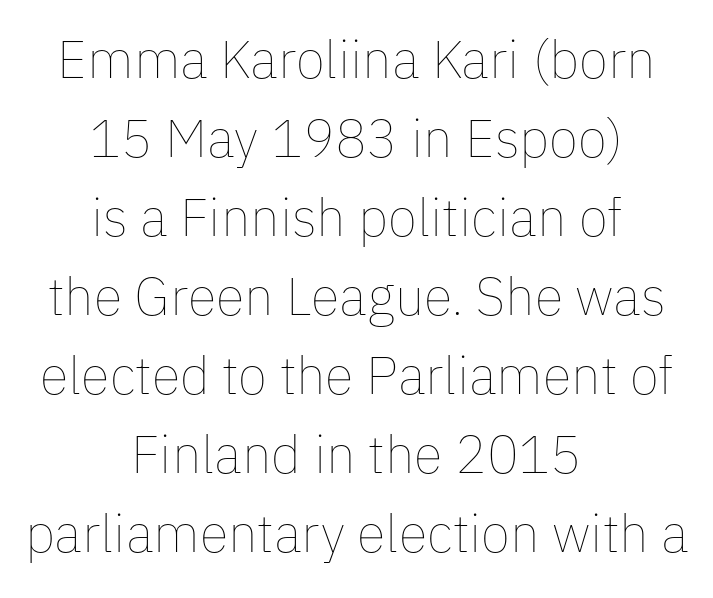
Q: Is the text bold? A: No.
Q: Is the text italic (slanted)? A: No, it is upright.
Q: Is the text underlined? A: No.
Q: How is the paragraph aligned? A: Centered.
Q: Is the spacing between letters normal or unusually wide? A: Normal.
Q: Is the spacing between lines tight, normal or loose? A: Normal.
Q: Width (condensed, normal, or wide)? A: Normal.
Q: Stroke contrast? A: Low.
Q: x-height? A: Medium.
Q: Monospaced? A: No.
